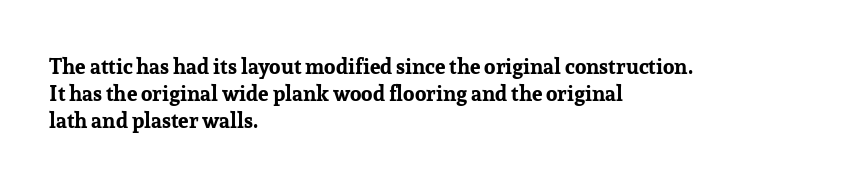
Q: Is the text bold? A: Yes.
Q: Is the text italic (slanted)? A: No, it is upright.
Q: Is the text underlined? A: No.
Q: How is the paragraph aligned? A: Left-aligned.
Q: Is the spacing between letters normal or unusually wide? A: Normal.
Q: Is the spacing between lines tight, normal or loose? A: Normal.
